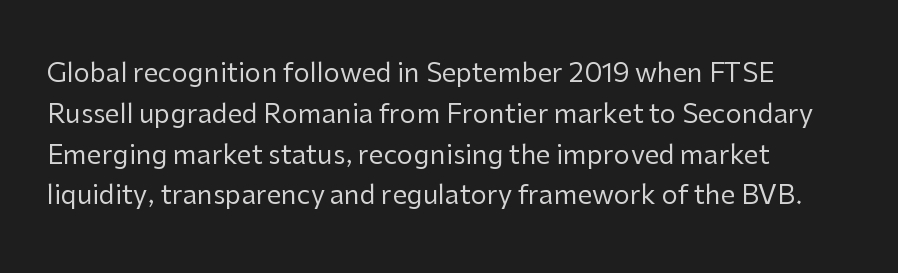
{"italic": "no", "bold": "no", "underline": "no", "align": "left", "line_spacing": "normal", "line_spacing_ratio": 1.57, "letter_spacing": "normal", "letter_spacing_em": 0.0, "glyph_px": 26}
